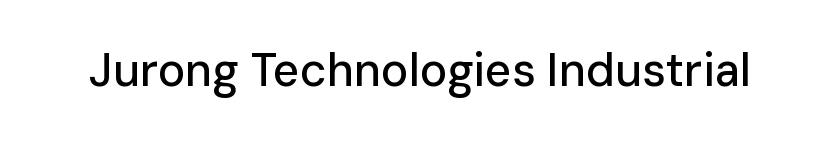
{"serif": "no", "italic": "no", "width": "normal", "stroke_contrast": "low", "x_height": "medium", "monospaced": "no", "underline": "no", "letter_spacing": "normal", "letter_spacing_em": 0.0, "glyph_px": 46}
